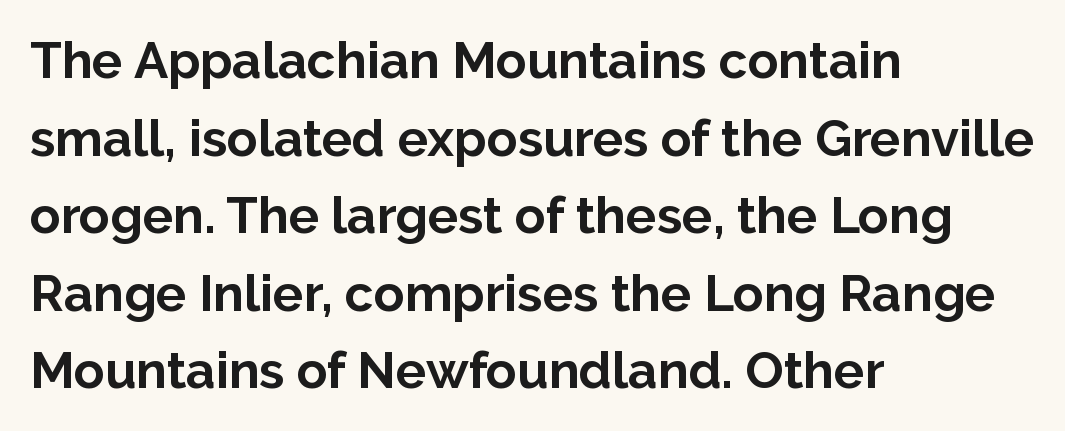
The image shows 51 px bold sans-serif type, upright; set left-aligned, normal line spacing (1.52x), normal letter spacing, not underlined; low stroke contrast and a medium x-height.
